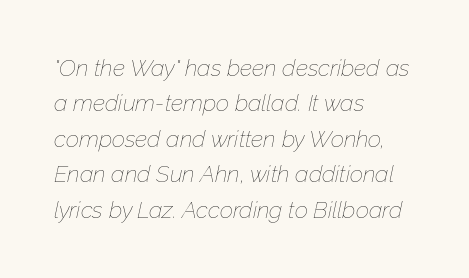
{"italic": "yes", "lean": "right", "slant_degrees": 12, "bold": "no", "underline": "no", "align": "left", "line_spacing": "normal", "line_spacing_ratio": 1.54, "letter_spacing": "normal", "letter_spacing_em": 0.0, "glyph_px": 23}
